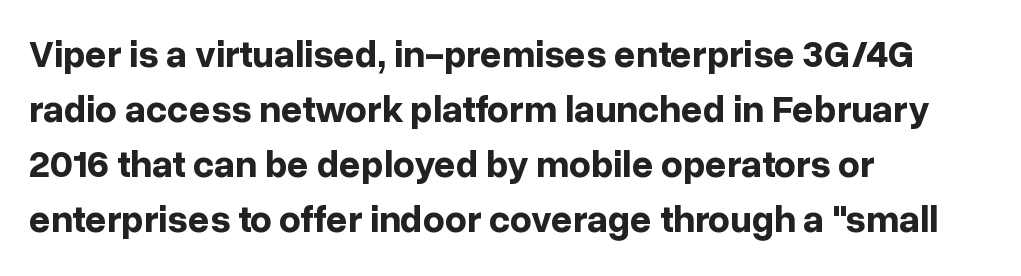
Rendered with straight, roman letterforms. Alignment: flush left. Check under the words: just untouched page. Looks like regular typesetting: each glyph gets only the width it needs. How are the letters spaced? Ordinarily, with no added tracking. The vertical gap from one line to the next is medium.
